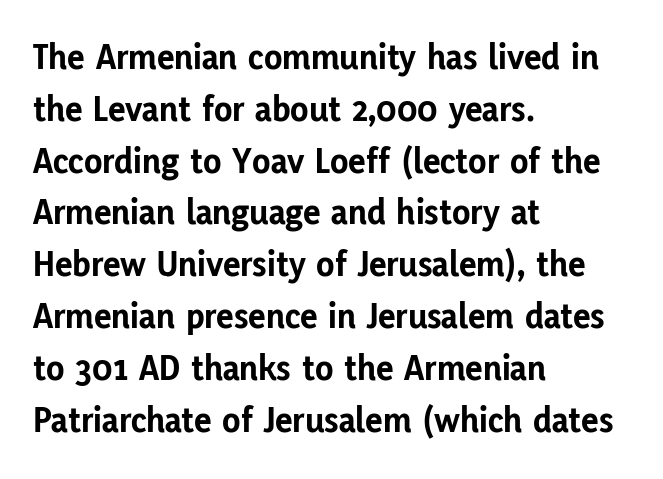
The image shows 37 px bold sans-serif type, upright; set left-aligned, normal line spacing (1.4x), normal letter spacing, not underlined; low stroke contrast and a medium x-height.
